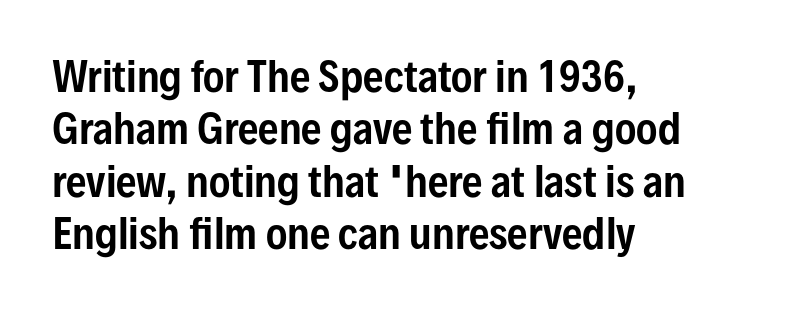
Q: Is the text italic (slanted)? A: No, it is upright.
Q: Is the typeface a serif or a sans-serif typeface? A: Sans-serif.
Q: Is the text underlined? A: No.
Q: How is the paragraph aligned? A: Left-aligned.
Q: Is the spacing between letters normal or unusually wide? A: Normal.
Q: Is the spacing between lines tight, normal or loose? A: Normal.
Q: Width (condensed, normal, or wide)? A: Condensed.
Q: Stroke contrast? A: Low.
Q: x-height? A: Medium.
Q: Monospaced? A: No.
